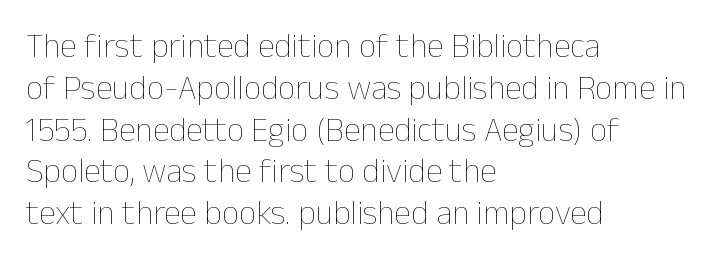
The image shows 34 px thin type, upright; set left-aligned, line spacing 1.23x, normal letter spacing, not underlined; low stroke contrast and a medium x-height.
